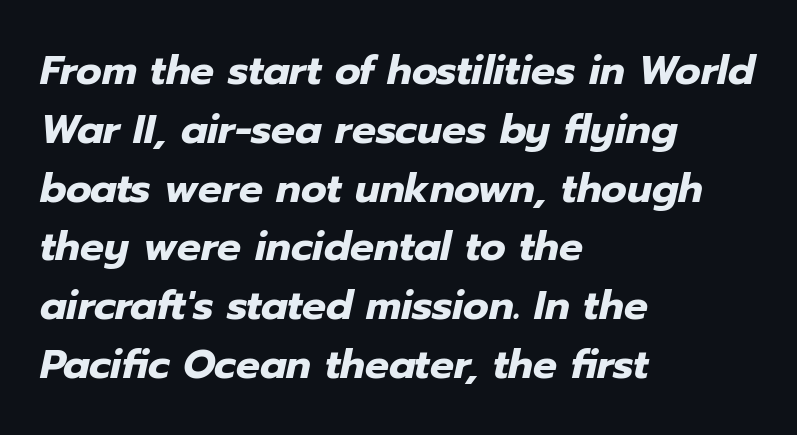
Q: Is the text bold? A: Yes.
Q: Is the text italic (slanted)? A: Yes, it leans right by about 12 degrees.
Q: Is the text underlined? A: No.
Q: How is the paragraph aligned? A: Left-aligned.
Q: Is the spacing between letters normal or unusually wide? A: Normal.
Q: Is the spacing between lines tight, normal or loose? A: Normal.
Q: Width (condensed, normal, or wide)? A: Normal.
Q: Stroke contrast? A: Low.
Q: x-height? A: Medium.
Q: Monospaced? A: No.
